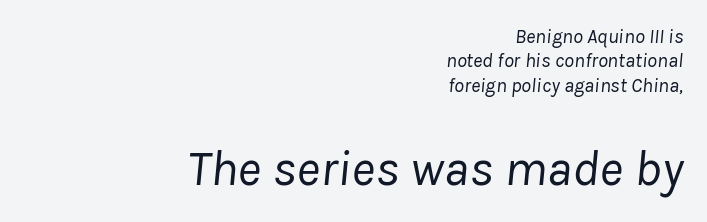
Which chunk is bigger? The second one — the bottom block dwarfs the top. The glyphs are unaccompanied by any horizontal stroke below them. There is no visible air inserted between adjacent glyphs. Stroke mass is kept to a normal reading level or below. This sample is right-justified, so line beginnings fall wherever the words allow. Here the designer chose a conventional face with non-uniform glyph widths.
